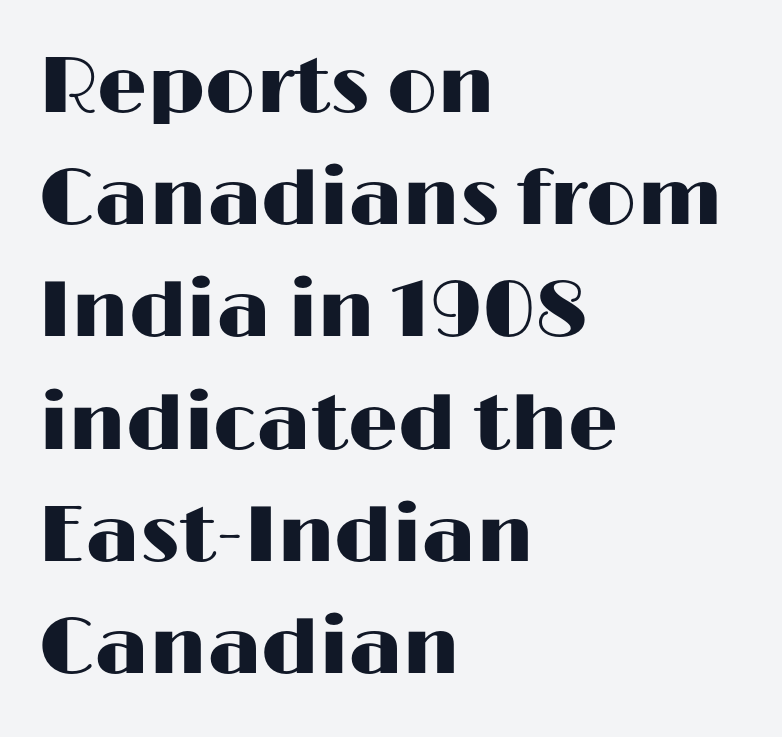
The image shows 79 px wide sans-serif type, upright; set left-aligned, normal line spacing (1.42x), normal letter spacing, not underlined; high stroke contrast and a medium x-height.
